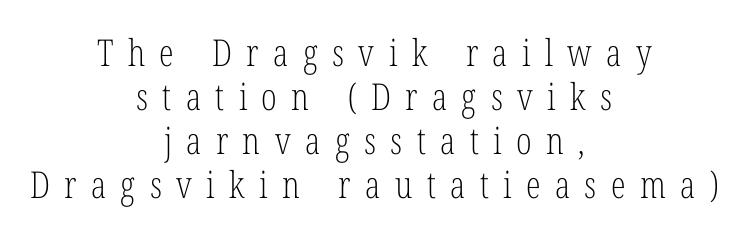
{"serif": "yes", "italic": "no", "bold": "no", "weight": "light", "width": "condensed", "stroke_contrast": "low", "x_height": "medium", "monospaced": "no", "underline": "no", "align": "center", "line_spacing_ratio": 1.19, "letter_spacing": "wide", "letter_spacing_em": 0.39, "glyph_px": 37}
